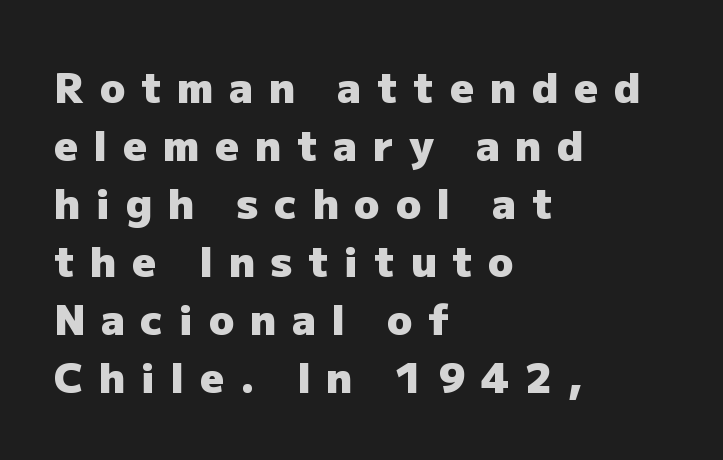
The image shows 42 px heavy sans-serif type, upright; set left-aligned, normal line spacing (1.38x), unusually wide letter spacing (+0.37 em), not underlined; low stroke contrast and a medium x-height.
